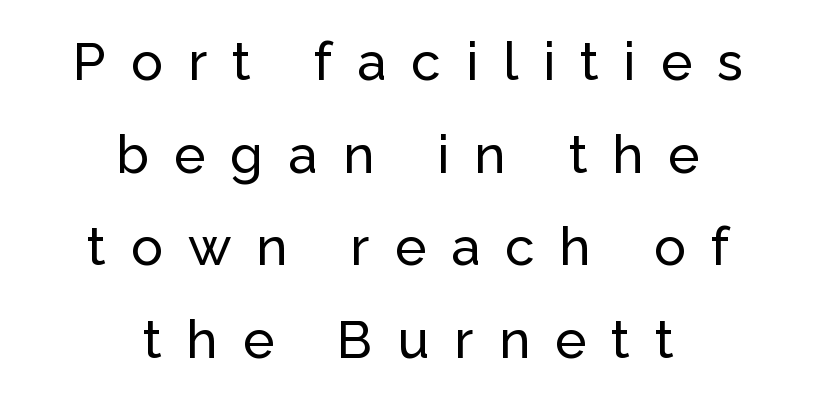
The typography opts for an upright posture over an oblique one. Characters follow at a spacing far wider than the type designer built in. A centered setting, common on invitations and titles, is used for this passage. The rendering uses natural spacing where letterforms have individual widths. This rendering employs a face without finishing strokes, i.e., a sans-serif. Underline: absent.
